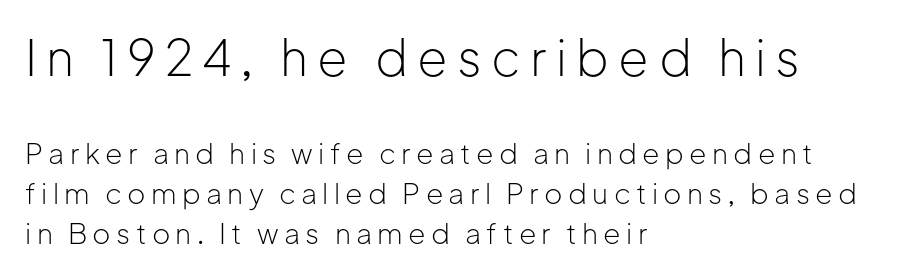
{"serif": "no", "italic": "no", "bold": "no", "weight": "light", "width": "normal", "stroke_contrast": "low", "x_height": "medium", "monospaced": "no", "underline": "no", "align": "left", "line_spacing": "normal", "line_spacing_ratio": 1.43, "larger_block": "first", "size_ratio": 1.75, "glyph_px": 49}
